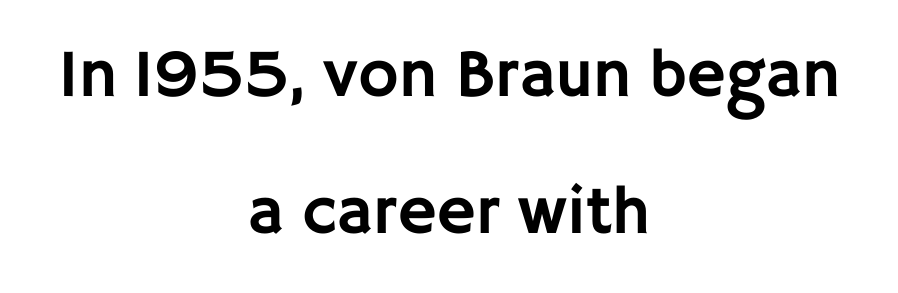
The image shows 68 px sans-serif type, upright; set centered, loose line spacing (2.01x), normal letter spacing, not underlined; low stroke contrast and a large x-height.
